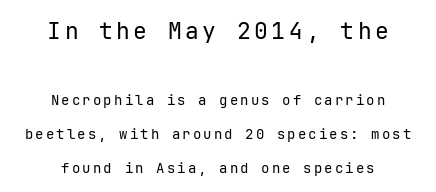
{"italic": "no", "bold": "no", "underline": "no", "align": "center", "line_spacing": "loose", "line_spacing_ratio": 2.44, "larger_block": "first", "size_ratio": 1.64, "glyph_px": 23}
